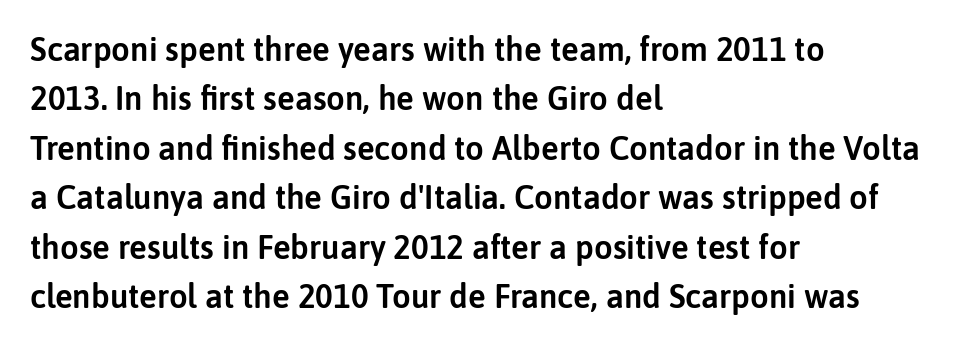
{"serif": "no", "italic": "no", "width": "normal", "stroke_contrast": "low", "x_height": "medium", "monospaced": "no", "underline": "no", "align": "left", "line_spacing": "normal", "line_spacing_ratio": 1.5, "letter_spacing": "normal", "letter_spacing_em": 0.0, "glyph_px": 33}
